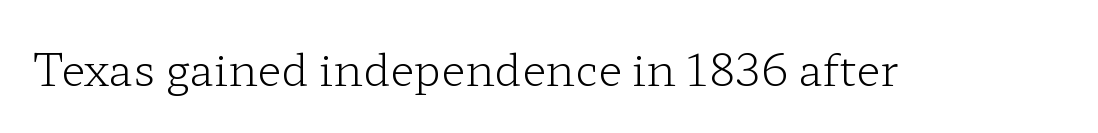
Q: Is the text bold? A: No.
Q: Is the text italic (slanted)? A: No, it is upright.
Q: Is the typeface a serif or a sans-serif typeface? A: Serif.
Q: Is the text underlined? A: No.
Q: Is the spacing between letters normal or unusually wide? A: Normal.
Q: Width (condensed, normal, or wide)? A: Wide.
Q: Stroke contrast? A: Low.
Q: x-height? A: Medium.
Q: Monospaced? A: No.
